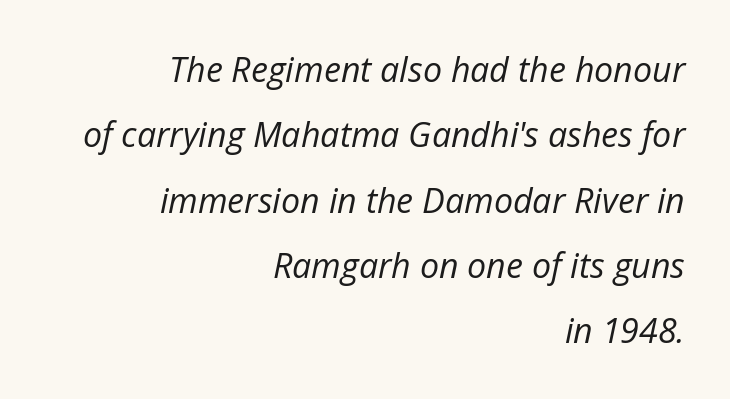
Look at the tracking — it's just the regular setting, nothing added. Type without underlining. Every row of glyphs terminates at an identical x-position on the right. The rendering applies a slant to the glyphs.
